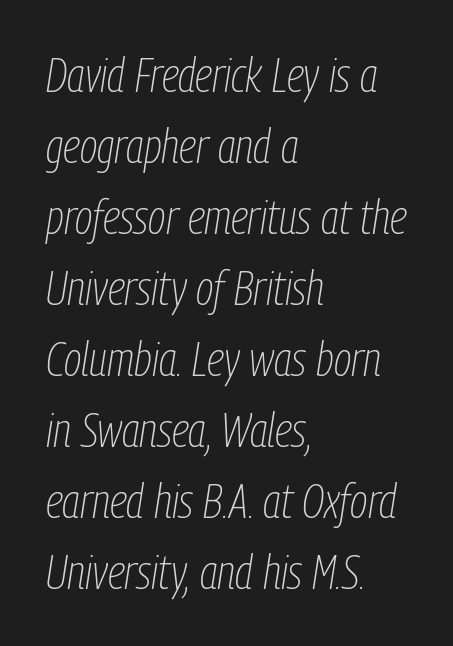
Q: Is the text bold? A: No.
Q: Is the text italic (slanted)? A: Yes, it leans right by about 9 degrees.
Q: Is the text underlined? A: No.
Q: How is the paragraph aligned? A: Left-aligned.
Q: Is the spacing between letters normal or unusually wide? A: Normal.
Q: Is the spacing between lines tight, normal or loose? A: Normal.
Q: Width (condensed, normal, or wide)? A: Condensed.
Q: Stroke contrast? A: Low.
Q: x-height? A: Medium.
Q: Monospaced? A: No.
